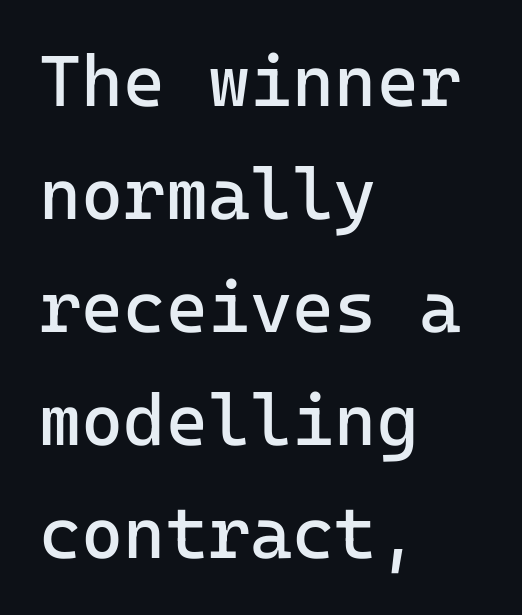
A student would call this left alignment; a typographer would say flush left, rag right. Summary of vertical rhythm: regular, with standard interline spacing. Beneath every word, the page is bare. Observe the ordinary spacing: letters are neighbours, not strangers. Weight class: somewhere from thin through regular.
